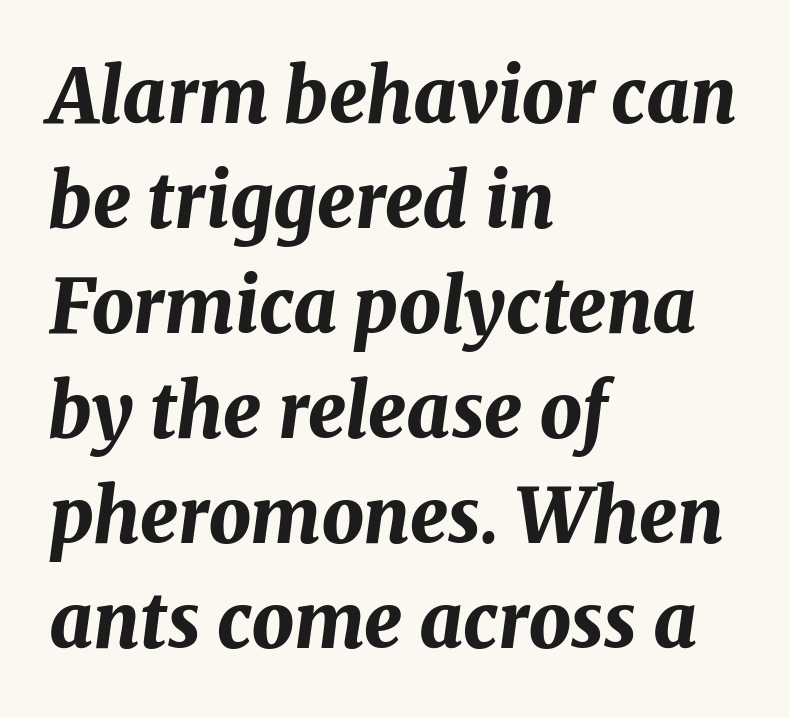
Q: Is the text bold? A: Yes.
Q: Is the text italic (slanted)? A: Yes, it leans right by about 8 degrees.
Q: Is the text underlined? A: No.
Q: How is the paragraph aligned? A: Left-aligned.
Q: Is the spacing between letters normal or unusually wide? A: Normal.
Q: Is the spacing between lines tight, normal or loose? A: Normal.
Q: Width (condensed, normal, or wide)? A: Normal.
Q: Stroke contrast? A: Medium.
Q: x-height? A: Medium.
Q: Monospaced? A: No.
